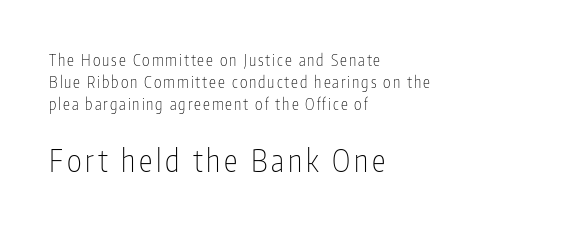
The image shows 31 px thin, condensed sans-serif type, upright; set left-aligned, normal line spacing (1.38x), not underlined; the second (bottom) block is 1.94x larger; low stroke contrast and a medium x-height.
